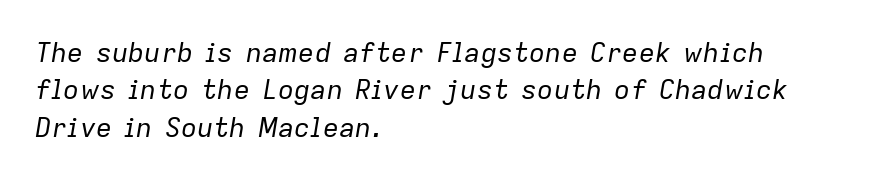
The image shows 27 px text type, italic (leaning right); set left-aligned, normal line spacing (1.38x), normal letter spacing, not underlined.
